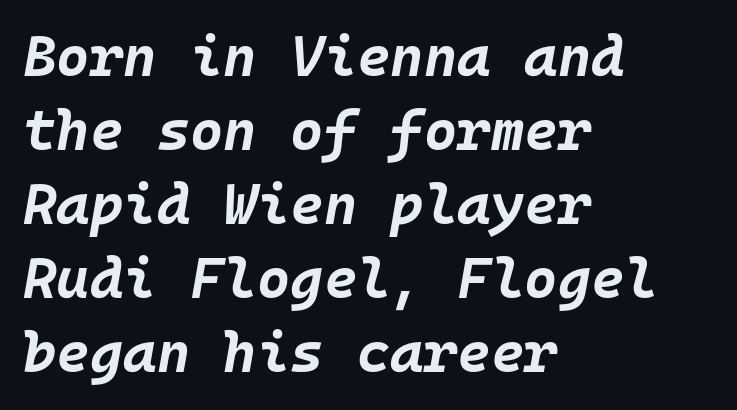
The image shows 57 px bold type, italic (leaning right), monospaced; set left-aligned, normal line spacing (1.3x), normal letter spacing, not underlined; low stroke contrast and a large x-height.
